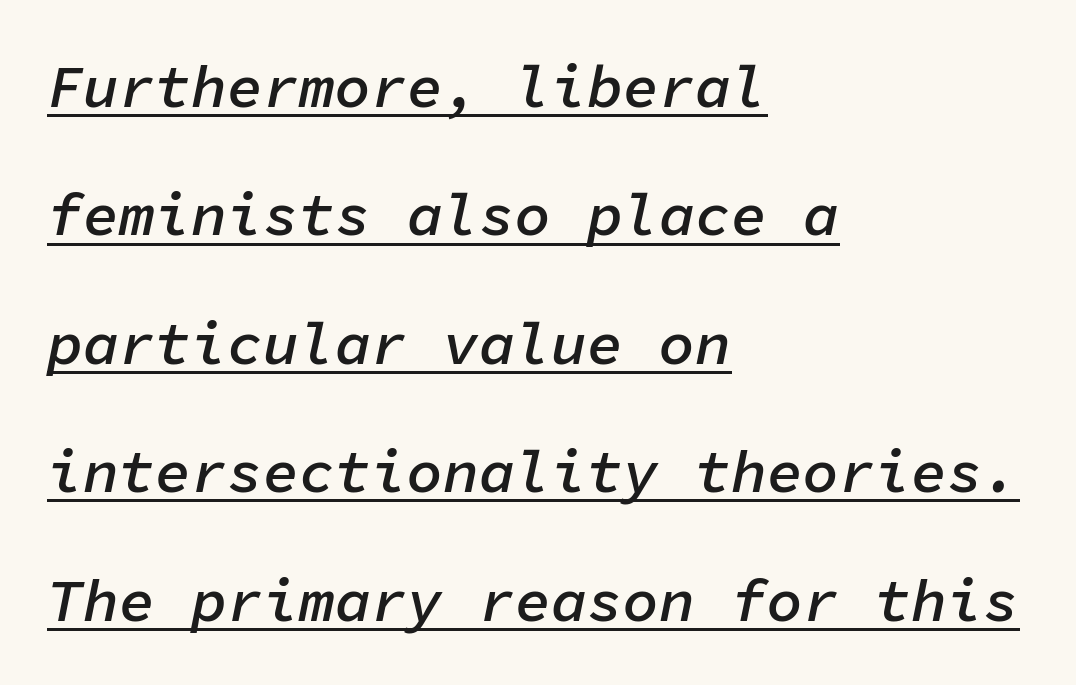
The image shows 60 px semibold type, italic (leaning right), monospaced; set left-aligned, loose line spacing (2.14x), normal letter spacing, underlined; low stroke contrast and a medium x-height.
